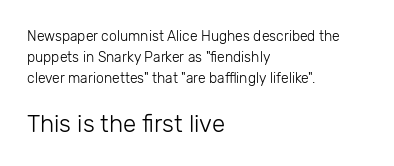
Q: Is the text bold? A: No.
Q: Is the text italic (slanted)? A: No, it is upright.
Q: Is the text underlined? A: No.
Q: How is the paragraph aligned? A: Left-aligned.
Q: Is the spacing between letters normal or unusually wide? A: Normal.
Q: Is the spacing between lines tight, normal or loose? A: Normal.
Q: Which block of text is set in a larger size, the first (top) or the second (bottom)? A: The second (bottom) one.
